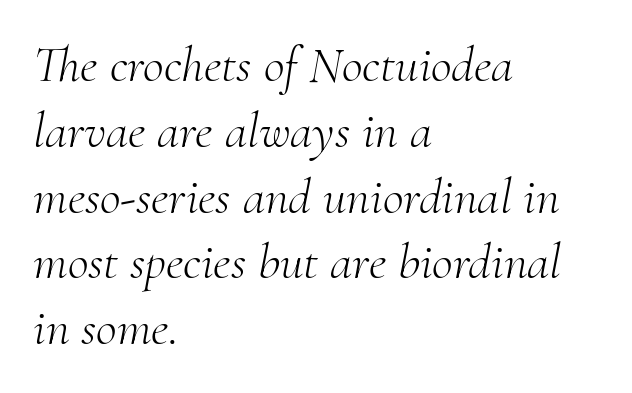
The image shows 51 px light serif type, italic (leaning right); set left-aligned, normal line spacing (1.29x), normal letter spacing, not underlined; medium stroke contrast and a small x-height.
